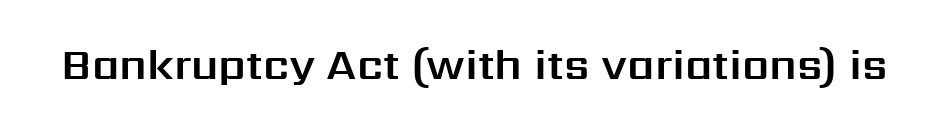
Q: Is the text italic (slanted)? A: No, it is upright.
Q: Is the typeface a serif or a sans-serif typeface? A: Sans-serif.
Q: Is the text underlined? A: No.
Q: Is the spacing between letters normal or unusually wide? A: Normal.
Q: Width (condensed, normal, or wide)? A: Normal.
Q: Stroke contrast? A: Medium.
Q: x-height? A: Medium.
Q: Monospaced? A: No.
